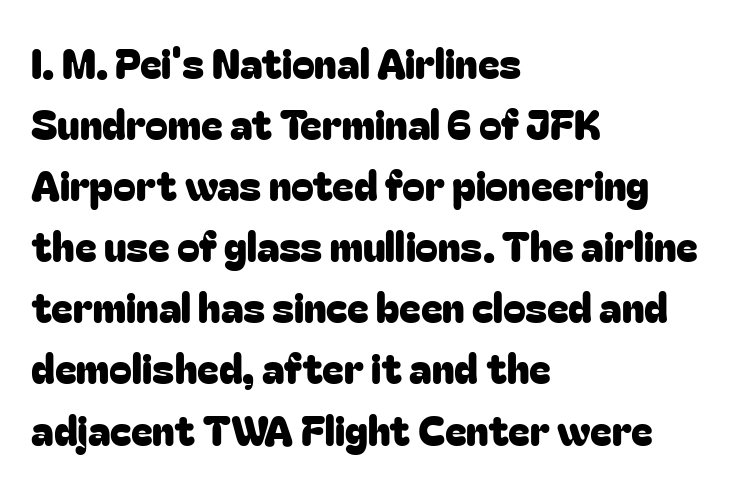
Rendered with straight, roman letterforms. Anything drawn beneath the words? Only blank space. Vertical spacing — default. The typesetter chose a ragged-right arrangement here.
